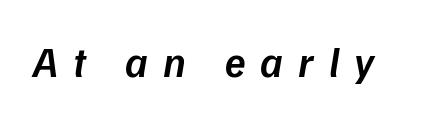
The strokes are fattened partway — semibold, not bold. Looks like regular typesetting: each glyph gets only the width it needs. The text carries the slant typical of an italic or oblique font. The face used here is rendered with a markedly widened letterfit.
